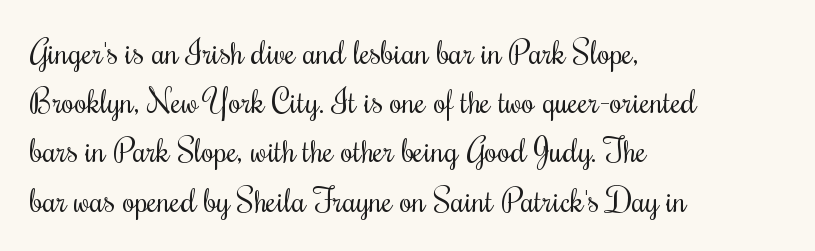
The image shows 33 px regular-weight, condensed type; set left-aligned, normal line spacing (1.49x), normal letter spacing, not underlined; medium stroke contrast and a small x-height.
